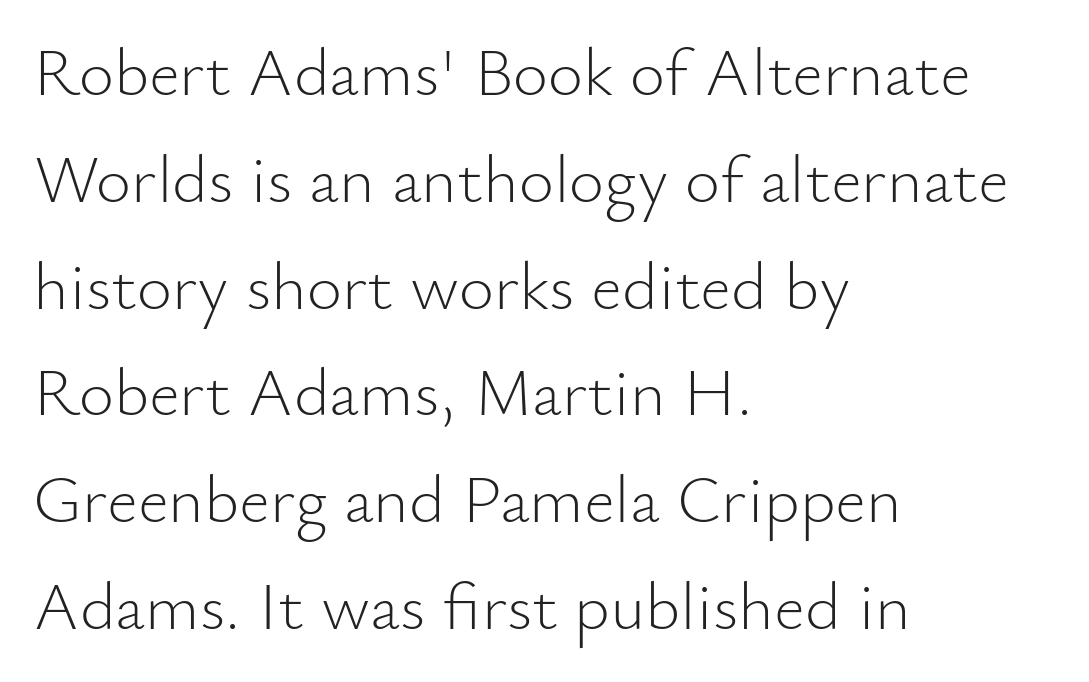
The letters stand straight up with perfectly vertical stems. Successive baselines arrive at the customary interval. Here the designer chose a conventional face with non-uniform glyph widths. Horizontally, the lines are justified to the leading edge only. Spacing between characters is what you'd get straight out of the box. The strokes carry an ordinary text weight at most.
